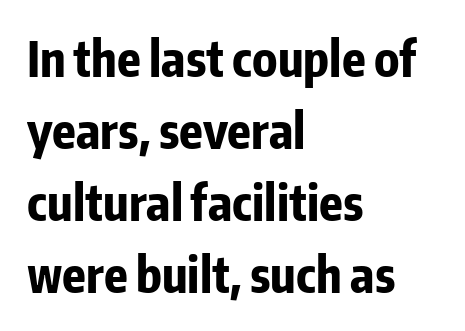
Q: Is the text bold? A: Yes.
Q: Is the text italic (slanted)? A: No, it is upright.
Q: Is the typeface a serif or a sans-serif typeface? A: Sans-serif.
Q: Is the text underlined? A: No.
Q: How is the paragraph aligned? A: Left-aligned.
Q: Is the spacing between letters normal or unusually wide? A: Normal.
Q: Is the spacing between lines tight, normal or loose? A: Normal.
Q: Width (condensed, normal, or wide)? A: Condensed.
Q: Stroke contrast? A: Low.
Q: x-height? A: Medium.
Q: Monospaced? A: No.
